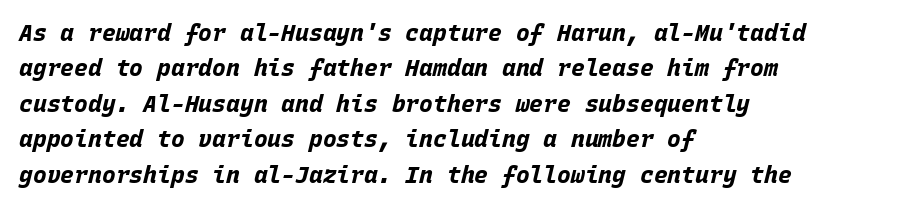
{"italic": "yes", "lean": "right", "slant_degrees": 15, "bold": "yes", "underline": "no", "align": "left", "line_spacing": "normal", "line_spacing_ratio": 1.54, "letter_spacing": "normal", "letter_spacing_em": 0.0, "glyph_px": 23}
